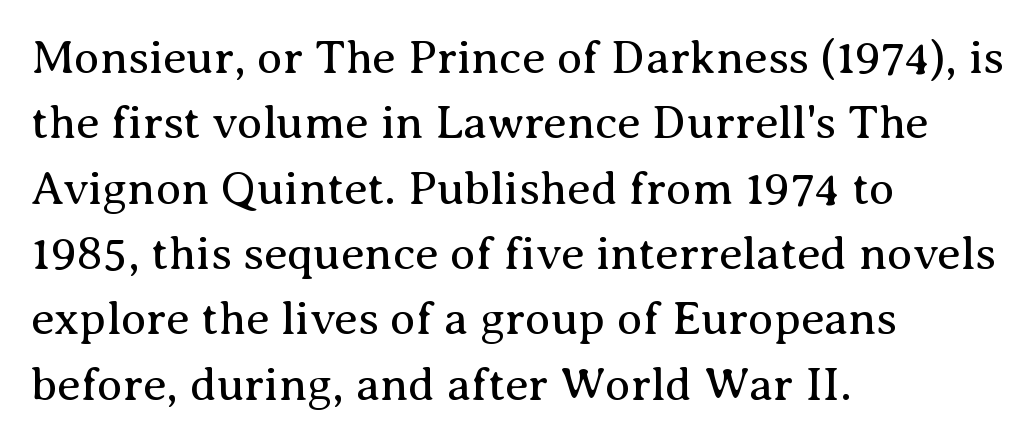
Q: Is the text bold? A: No.
Q: Is the text italic (slanted)? A: No, it is upright.
Q: Is the typeface a serif or a sans-serif typeface? A: Serif.
Q: Is the text underlined? A: No.
Q: How is the paragraph aligned? A: Left-aligned.
Q: Is the spacing between letters normal or unusually wide? A: Normal.
Q: Is the spacing between lines tight, normal or loose? A: Normal.
Q: Width (condensed, normal, or wide)? A: Normal.
Q: Stroke contrast? A: Medium.
Q: x-height? A: Medium.
Q: Monospaced? A: No.
